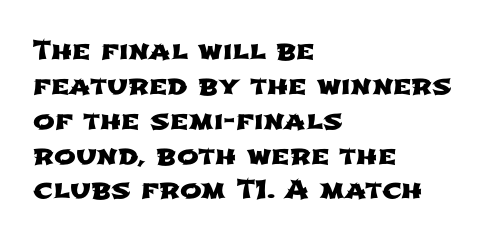
{"underline": "no", "align": "left", "line_spacing": "normal", "line_spacing_ratio": 1.34, "letter_spacing": "normal", "letter_spacing_em": 0.0, "glyph_px": 26}
